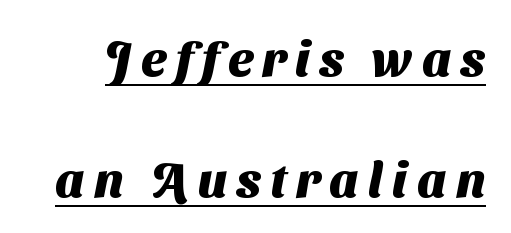
Q: Is the text bold? A: Yes.
Q: Is the typeface a serif or a sans-serif typeface? A: Sans-serif.
Q: Is the text underlined? A: Yes.
Q: Is the spacing between lines tight, normal or loose? A: Loose.
Q: Width (condensed, normal, or wide)? A: Normal.
Q: Stroke contrast? A: Medium.
Q: x-height? A: Medium.
Q: Monospaced? A: No.
